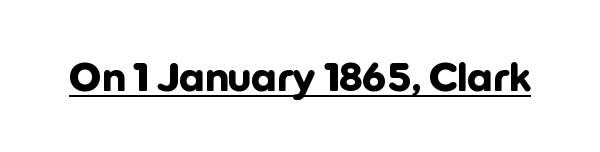
Q: Is the text bold? A: Yes.
Q: Is the text italic (slanted)? A: No, it is upright.
Q: Is the typeface a serif or a sans-serif typeface? A: Sans-serif.
Q: Is the text underlined? A: Yes.
Q: Is the spacing between letters normal or unusually wide? A: Normal.
Q: Width (condensed, normal, or wide)? A: Normal.
Q: Stroke contrast? A: Low.
Q: x-height? A: Medium.
Q: Monospaced? A: No.
